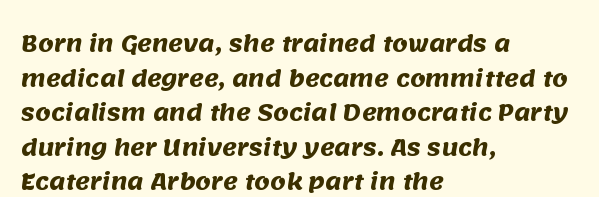
The image shows 22 px bold type; set left-aligned, normal line spacing (1.57x), normal letter spacing, not underlined.
